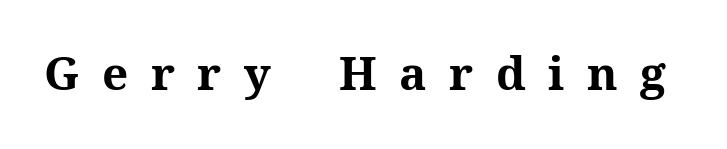
{"serif": "yes", "italic": "no", "bold": "yes", "weight": "bold", "width": "normal", "stroke_contrast": "medium", "x_height": "medium", "monospaced": "no", "underline": "no", "letter_spacing": "wide", "letter_spacing_em": 0.49, "glyph_px": 46}
